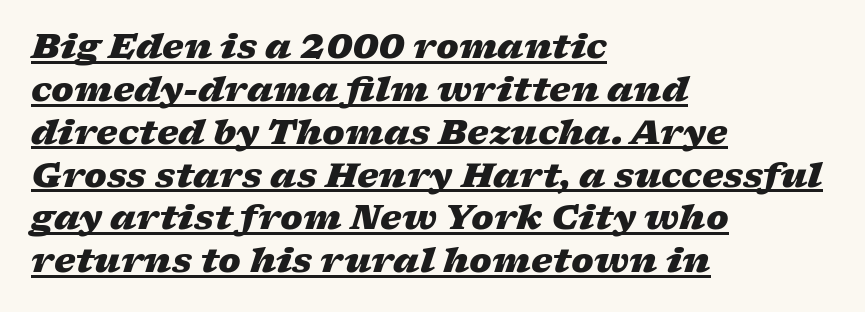
The image shows 34 px heavy, wide type, italic (leaning right); set left-aligned, normal line spacing (1.26x), normal letter spacing, underlined; low stroke contrast and a medium x-height.
